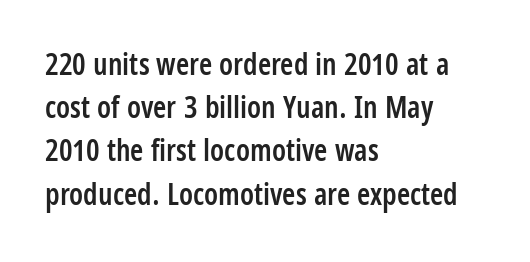
The image shows 30 px semibold, condensed sans-serif type, upright; set left-aligned, normal line spacing (1.44x), normal letter spacing, not underlined; low stroke contrast and a large x-height.
